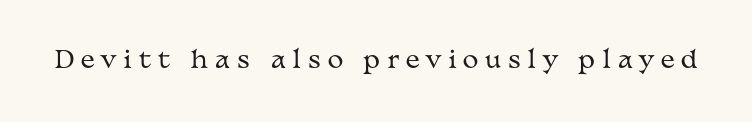
Q: Is the text bold? A: No.
Q: Is the text italic (slanted)? A: No, it is upright.
Q: Is the text underlined? A: No.
Q: Is the spacing between letters normal or unusually wide? A: Unusually wide.
